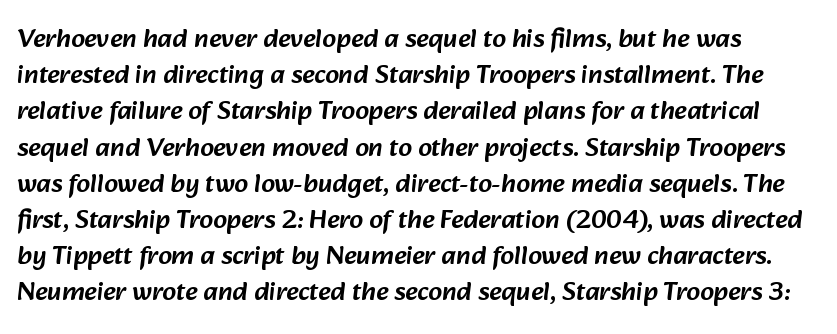
Q: Is the text underlined? A: No.
Q: Is the spacing between letters normal or unusually wide? A: Normal.
Q: Is the spacing between lines tight, normal or loose? A: Normal.
